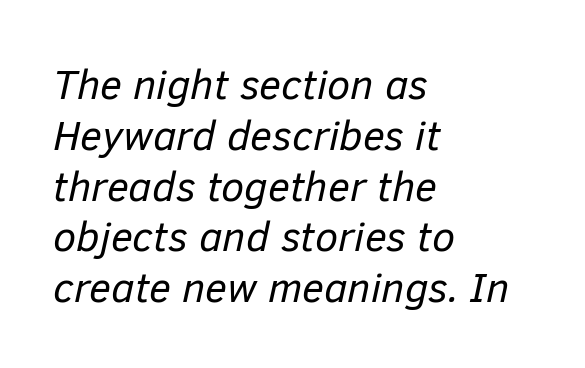
The image shows 42 px regular-weight type, italic (leaning right); set left-aligned, line spacing 1.21x, normal letter spacing, not underlined; low stroke contrast and a medium x-height.
